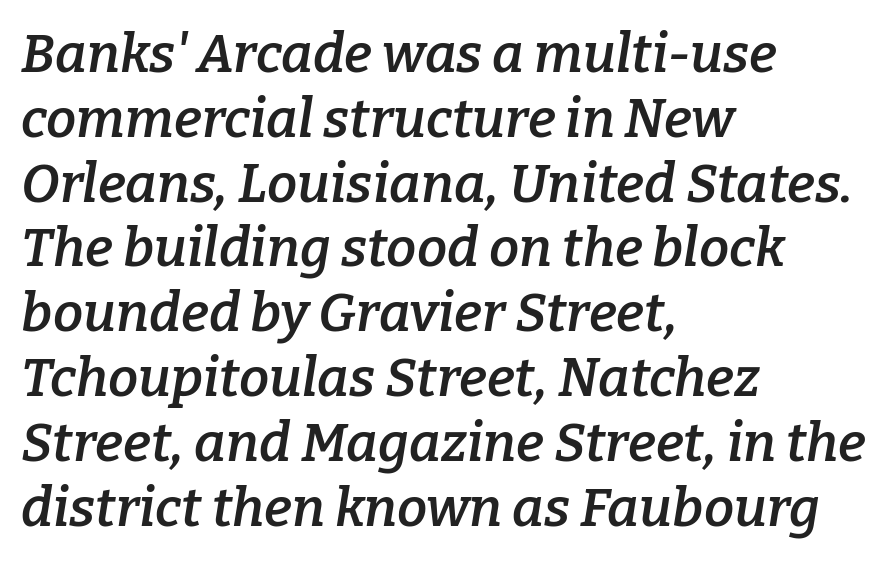
The image shows 54 px semibold serif type, italic (leaning right); set left-aligned, line spacing 1.2x, normal letter spacing, not underlined; low stroke contrast and a medium x-height.
